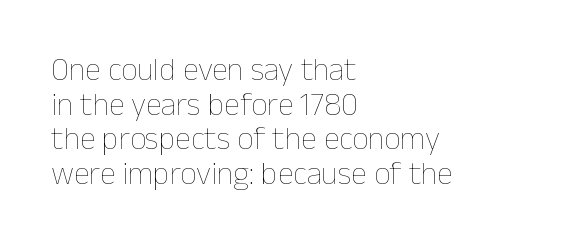
Q: Is the text bold? A: No.
Q: Is the text italic (slanted)? A: No, it is upright.
Q: Is the text underlined? A: No.
Q: How is the paragraph aligned? A: Left-aligned.
Q: Is the spacing between letters normal or unusually wide? A: Normal.
Q: Is the spacing between lines tight, normal or loose? A: Tight.
Q: Width (condensed, normal, or wide)? A: Normal.
Q: Stroke contrast? A: Low.
Q: x-height? A: Medium.
Q: Monospaced? A: No.
